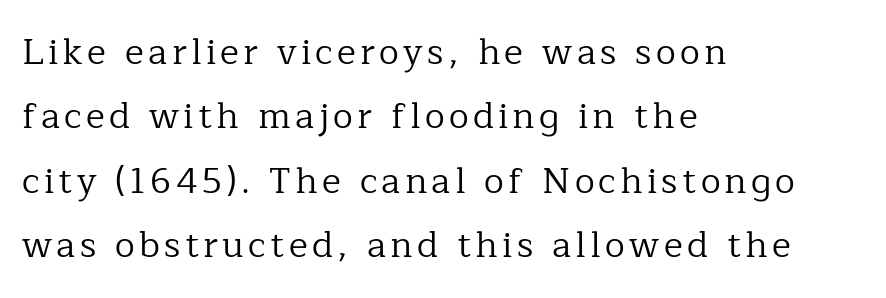
Q: Is the text bold? A: No.
Q: Is the text italic (slanted)? A: No, it is upright.
Q: Is the typeface a serif or a sans-serif typeface? A: Serif.
Q: Is the text underlined? A: No.
Q: How is the paragraph aligned? A: Left-aligned.
Q: Width (condensed, normal, or wide)? A: Normal.
Q: Stroke contrast? A: Low.
Q: x-height? A: Medium.
Q: Monospaced? A: No.
